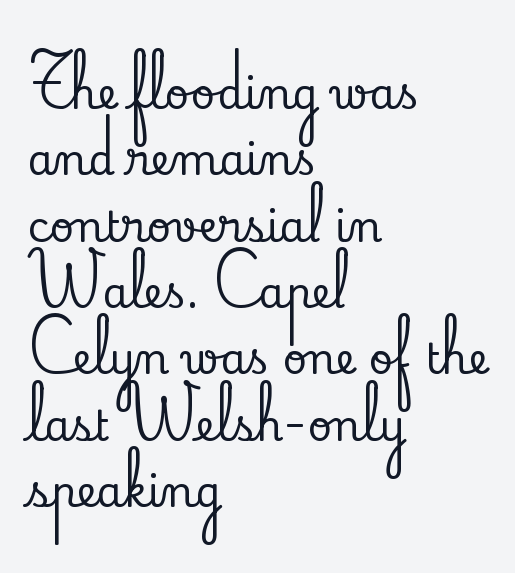
Q: Is the text italic (slanted)? A: No, it is upright.
Q: Is the typeface a serif or a sans-serif typeface? A: Serif.
Q: Is the text underlined? A: No.
Q: How is the paragraph aligned? A: Left-aligned.
Q: Is the spacing between letters normal or unusually wide? A: Normal.
Q: Is the spacing between lines tight, normal or loose? A: Normal.
Q: Width (condensed, normal, or wide)? A: Normal.
Q: Stroke contrast? A: Low.
Q: x-height? A: Small.
Q: Monospaced? A: No.
